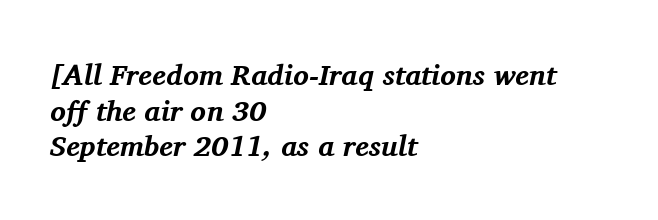
Q: Is the text bold? A: Yes.
Q: Is the text italic (slanted)? A: Yes, it leans right by about 11 degrees.
Q: Is the typeface a serif or a sans-serif typeface? A: Serif.
Q: Is the text underlined? A: No.
Q: How is the paragraph aligned? A: Left-aligned.
Q: Is the spacing between letters normal or unusually wide? A: Normal.
Q: Width (condensed, normal, or wide)? A: Normal.
Q: Stroke contrast? A: Medium.
Q: x-height? A: Medium.
Q: Monospaced? A: No.
